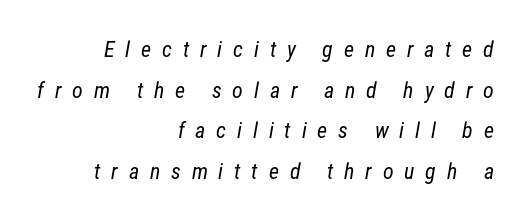
Stems and bowls with no extra thickness — not bold. Inter-character spacing is expanded well beyond the font's built-in metrics. Line endings align vertically; line beginnings do not. Just letters on the line, the space beneath them empty.
